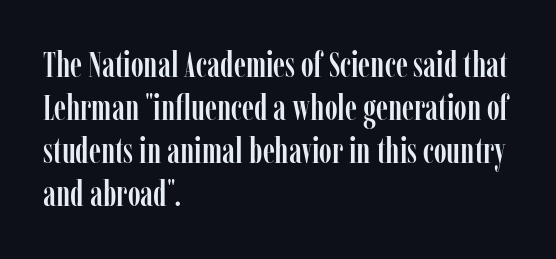
{"serif": "yes", "italic": "no", "width": "condensed", "stroke_contrast": "low", "x_height": "medium", "monospaced": "no", "underline": "no", "align": "left", "line_spacing_ratio": 1.23, "letter_spacing": "normal", "letter_spacing_em": 0.0, "glyph_px": 35}
